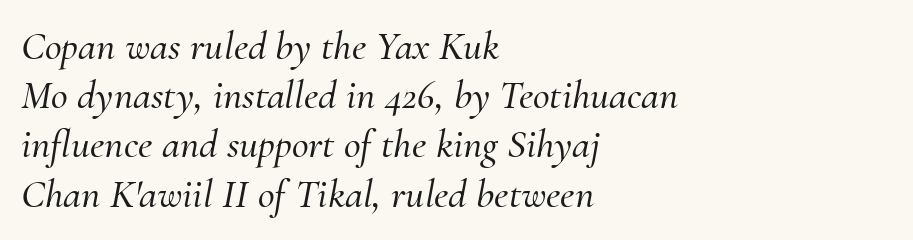
Here the designer chose a conventional face with non-uniform glyph widths. Beneath every word, the page is bare. A student would call this left alignment; a typographer would say flush left, rag right. Classification — serif.
